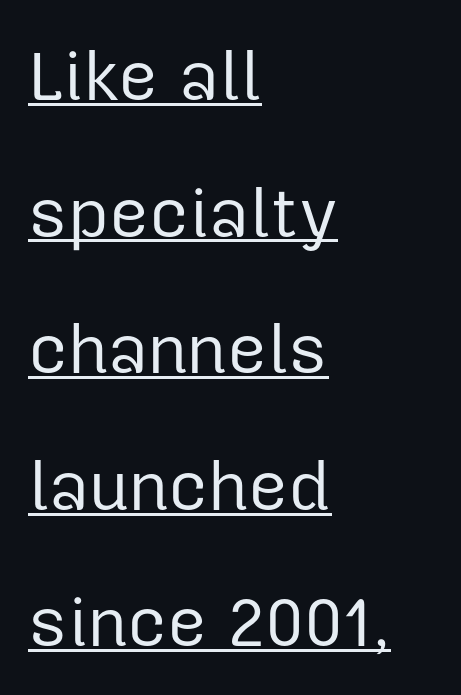
The image shows 69 px regular-weight sans-serif type, upright; set left-aligned, loose line spacing (1.98x), normal letter spacing, underlined; low stroke contrast and a medium x-height.
